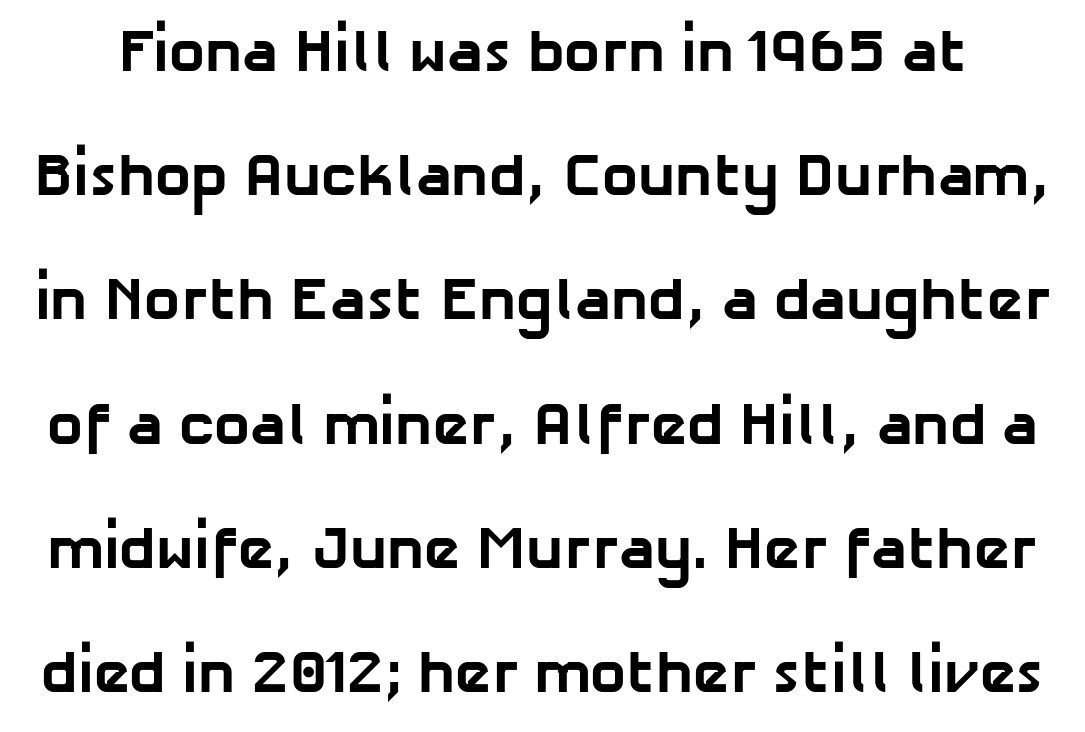
The image shows 60 px bold sans-serif type; set loose line spacing (2.07x), normal letter spacing, not underlined; low stroke contrast and a medium x-height.
